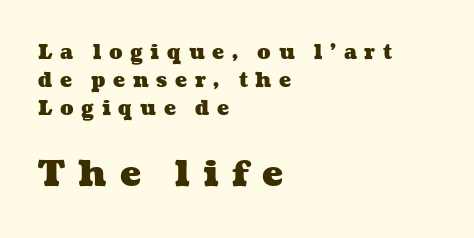
Bigger letters appear in the bottom chunk; the top chunk is reduced. A full-strength bold gives these letters their thick strokes. Is this a fixed-width face? No — the glyphs have proportional, varying widths. There is plenty of visible air inserted between adjacent glyphs. Is the block centered? No — it sits flush against the left margin.
